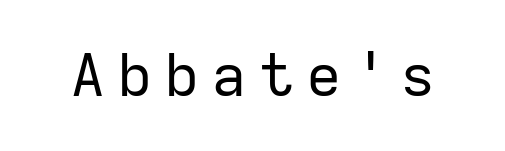
The image shows 59 px regular-weight sans-serif type, upright, monospaced; set unusually wide letter spacing (+0.2 em), not underlined; low stroke contrast and a medium x-height.
